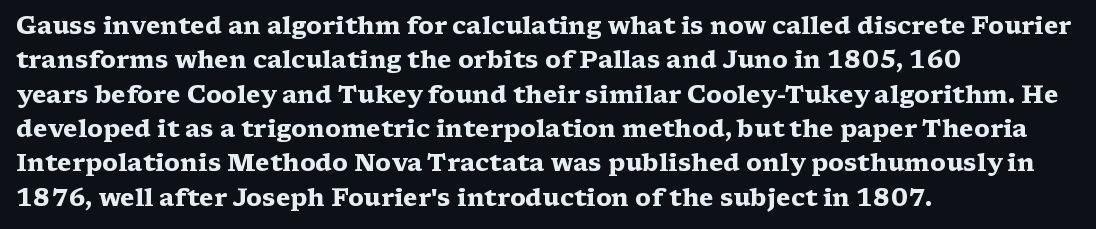
The passage shown is emphatically bold. The space directly below the letters is spotless. Italic? Not at all — the glyphs are vertical. The block of text has a typical density, with ordinary space between rows.
